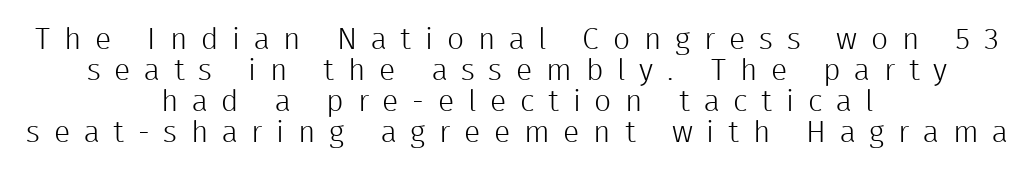
{"serif": "no", "italic": "no", "bold": "no", "weight": "light", "width": "normal", "stroke_contrast": "low", "x_height": "medium", "monospaced": "no", "underline": "no", "align": "center", "line_spacing": "tight", "line_spacing_ratio": 1.03, "letter_spacing": "wide", "letter_spacing_em": 0.46, "glyph_px": 30}
